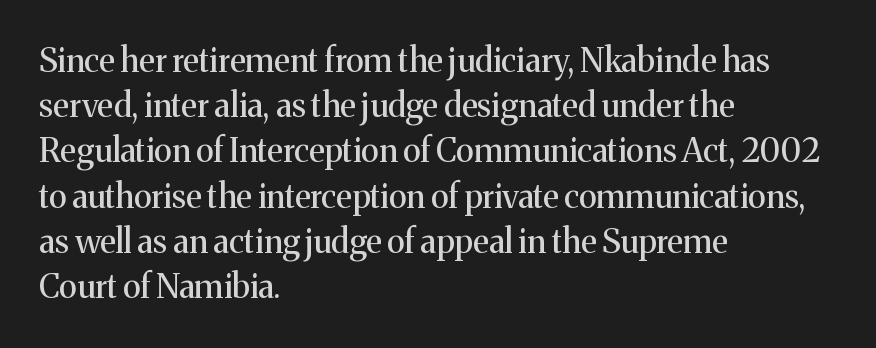
{"serif": "yes", "italic": "no", "bold": "no", "weight": "regular", "width": "normal", "stroke_contrast": "medium", "x_height": "medium", "monospaced": "no", "underline": "no", "align": "left", "line_spacing": "normal", "line_spacing_ratio": 1.37, "letter_spacing": "normal", "letter_spacing_em": 0.0, "glyph_px": 33}
